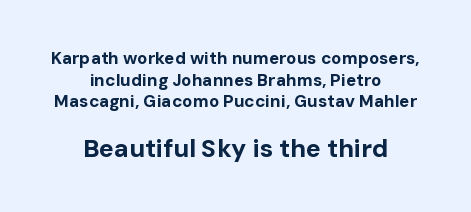
{"italic": "no", "bold": "yes", "underline": "no", "align": "center", "line_spacing": "normal", "line_spacing_ratio": 1.27, "letter_spacing": "normal", "letter_spacing_em": 0.0, "larger_block": "second", "size_ratio": 1.47, "glyph_px": 25}
